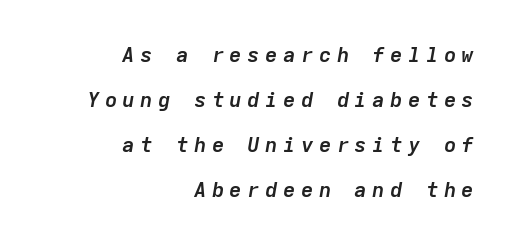
{"italic": "yes", "lean": "right", "slant_degrees": 9, "bold": "yes", "underline": "no", "align": "right", "line_spacing": "loose", "line_spacing_ratio": 2.14, "letter_spacing": "wide", "letter_spacing_em": 0.25, "glyph_px": 21}
